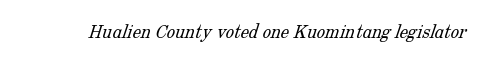
Students, note that the glyphs here touch the page at normal intervals. The typesetting does not lean heavy: it is not bold. Descender tails drop into unmarked territory.
